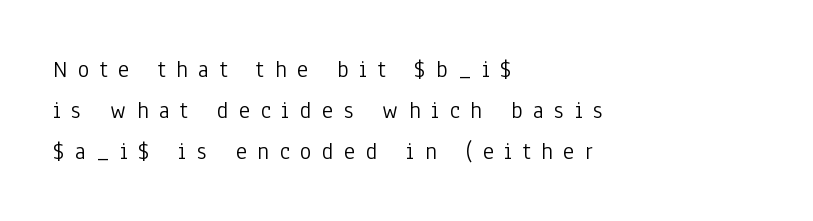
The image shows 24 px text type, upright; set left-aligned, line spacing 1.71x, unusually wide letter spacing (+0.44 em), not underlined.
